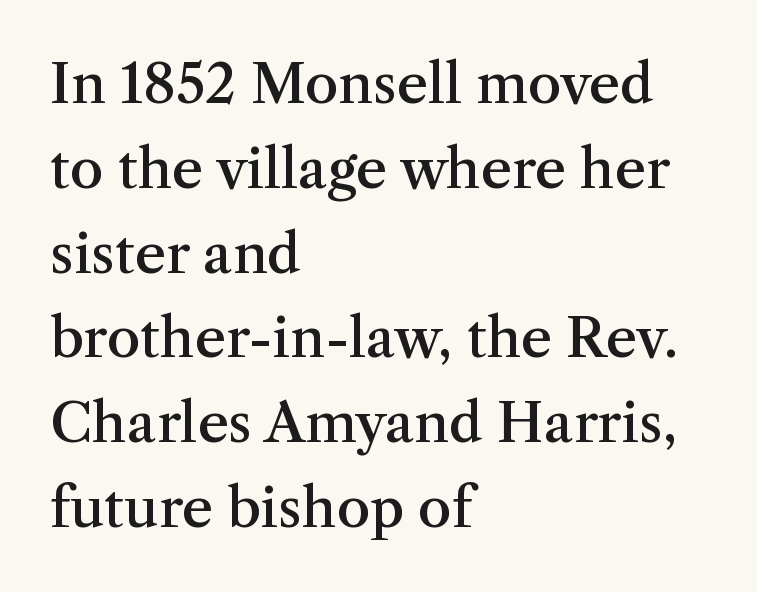
Q: Is the text bold? A: Semi-bold.
Q: Is the text italic (slanted)? A: No, it is upright.
Q: Is the typeface a serif or a sans-serif typeface? A: Serif.
Q: Is the text underlined? A: No.
Q: How is the paragraph aligned? A: Left-aligned.
Q: Is the spacing between letters normal or unusually wide? A: Normal.
Q: Is the spacing between lines tight, normal or loose? A: Normal.
Q: Width (condensed, normal, or wide)? A: Normal.
Q: Stroke contrast? A: Medium.
Q: x-height? A: Medium.
Q: Monospaced? A: No.
